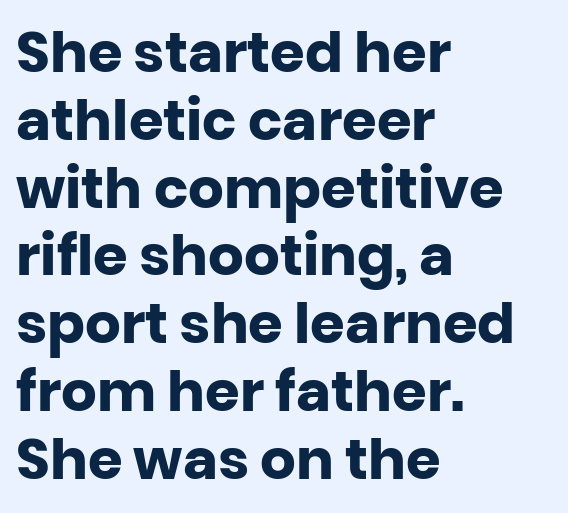
{"serif": "no", "italic": "no", "bold": "yes", "weight": "heavy", "width": "normal", "stroke_contrast": "low", "x_height": "large", "monospaced": "no", "underline": "no", "align": "left", "line_spacing_ratio": 1.21, "letter_spacing": "normal", "letter_spacing_em": 0.0, "glyph_px": 56}
